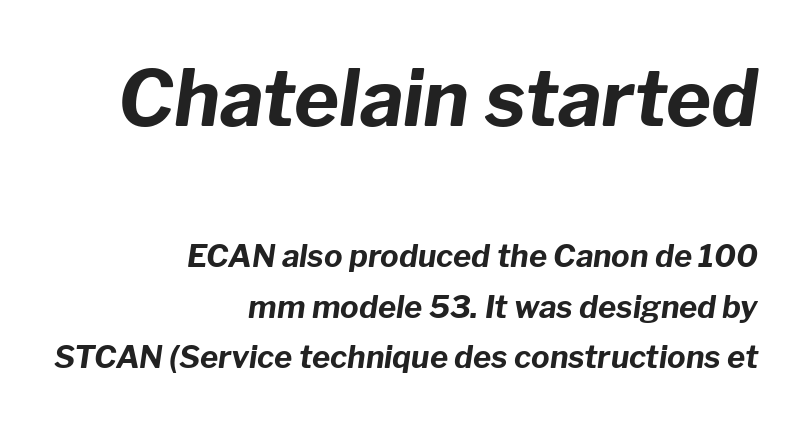
Tracking value appears to be zero — textbook default spacing. Rule under the text: the space is simply empty. Each line ends at the same right margin while the left side varies. Quick note: italic. Line spacing here is normal.
